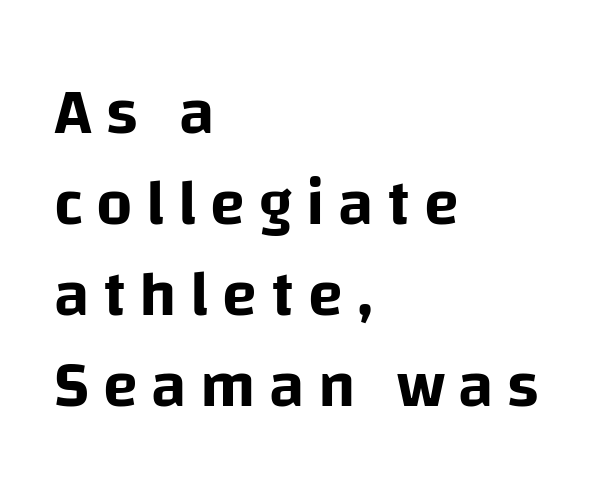
Is there any slant? The stems are plumb. The space directly below the letters is spotless. You could not count columns in this text — the font is proportionally spaced. A sans-serif font was chosen for this passage. Rows of type keep a routine distance in the vertical direction.
